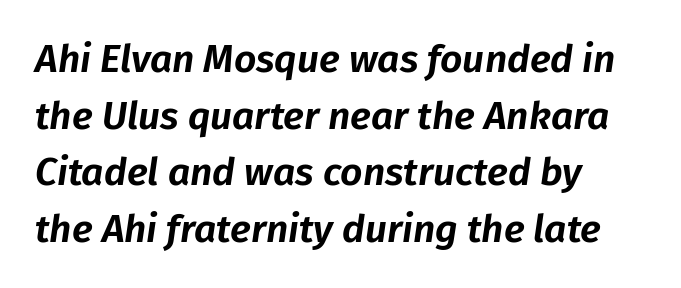
A typesetter would call this proportional, since set widths differ per character. Nobody touched the tracking dial on this one. Notice how the passage keeps a crisp vertical edge on the left only. Beneath every word, the page is bare. Rendered with sloped, italic letterforms. Regular leading.
